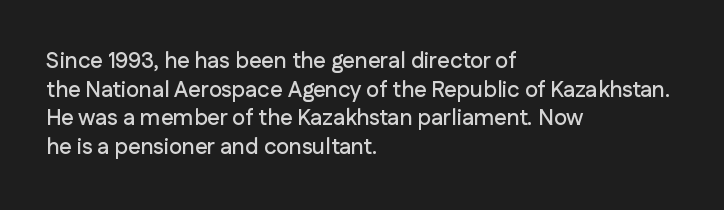
Q: Is the text italic (slanted)? A: No, it is upright.
Q: Is the text underlined? A: No.
Q: How is the paragraph aligned? A: Left-aligned.
Q: Is the spacing between letters normal or unusually wide? A: Normal.
Q: Is the spacing between lines tight, normal or loose? A: Normal.
